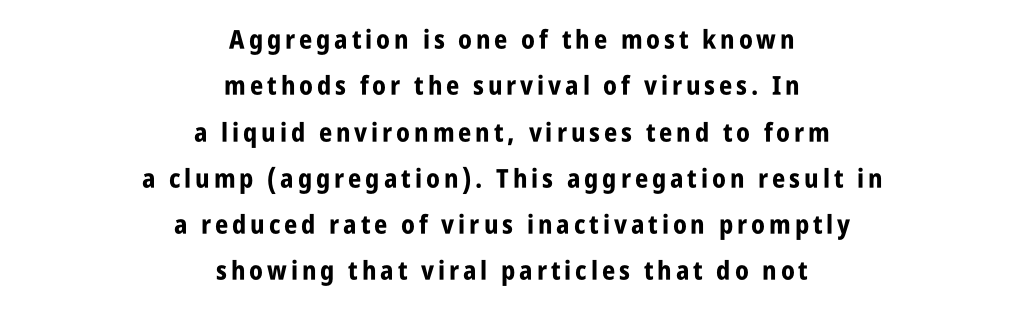
Q: Is the text bold? A: Yes.
Q: Is the text italic (slanted)? A: No, it is upright.
Q: Is the text underlined? A: No.
Q: How is the paragraph aligned? A: Centered.
